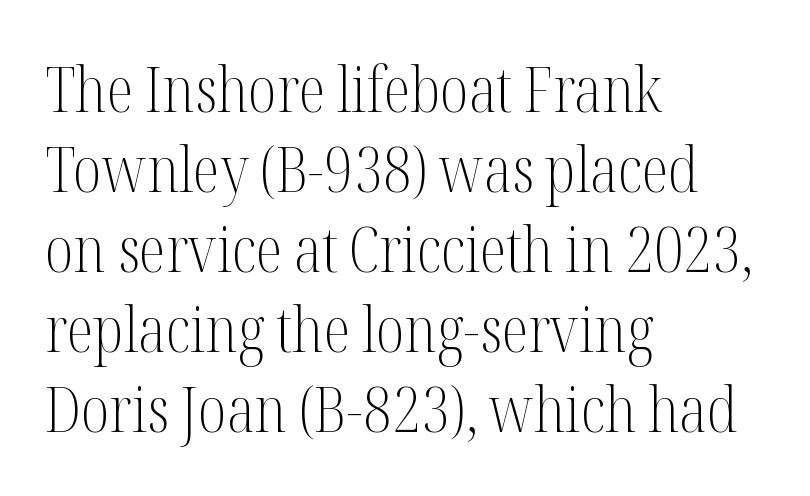
Think of a printed novel: that variable character pitch is what you see here. Small tapered or slab feet sit at the stroke ends, so this counts as serif. Casual observation: everything's shoved over to the left. Leading matches the norm, producing a regular column.
